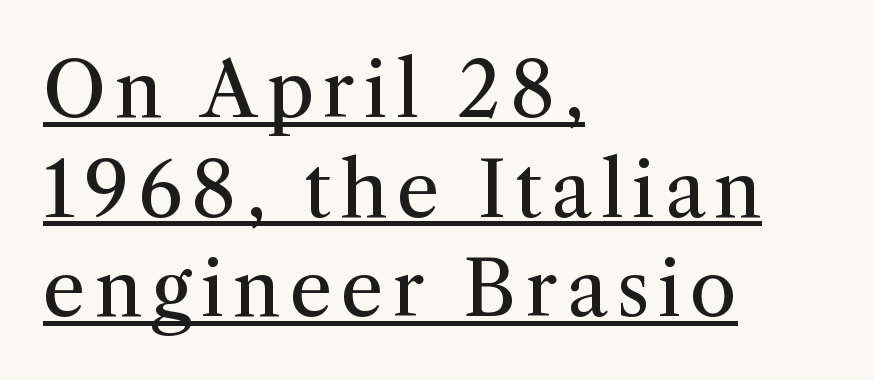
Q: Is the text bold? A: No.
Q: Is the text italic (slanted)? A: No, it is upright.
Q: Is the typeface a serif or a sans-serif typeface? A: Serif.
Q: Is the text underlined? A: Yes.
Q: How is the paragraph aligned? A: Left-aligned.
Q: Is the spacing between lines tight, normal or loose? A: Normal.
Q: Width (condensed, normal, or wide)? A: Normal.
Q: Stroke contrast? A: Medium.
Q: x-height? A: Medium.
Q: Monospaced? A: No.
